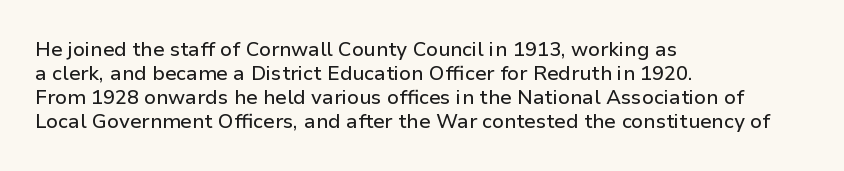
Does the lettering tilt? It doesn't — this is upright. The lines are quadded left. Unmarked baselines from the first word to the last. Characters follow at the spacing the type designer built in.
